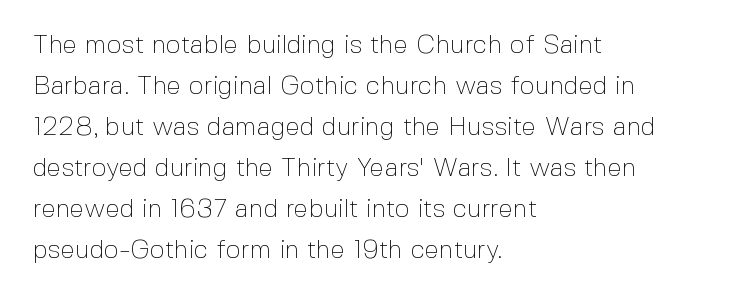
The image shows 26 px text type, upright; set left-aligned, normal line spacing (1.58x), normal letter spacing, not underlined.
